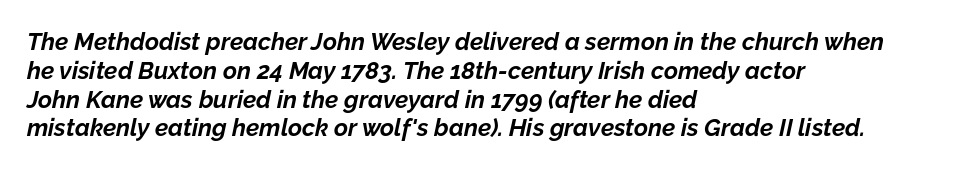
{"italic": "yes", "lean": "right", "slant_degrees": 12, "bold": "yes", "underline": "no", "align": "left", "line_spacing_ratio": 1.2, "letter_spacing": "normal", "letter_spacing_em": 0.0, "glyph_px": 24}
